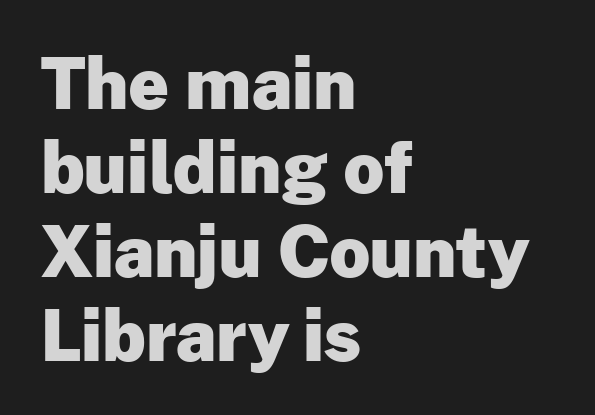
Q: Is the text bold? A: Yes.
Q: Is the text italic (slanted)? A: No, it is upright.
Q: Is the typeface a serif or a sans-serif typeface? A: Sans-serif.
Q: Is the text underlined? A: No.
Q: How is the paragraph aligned? A: Left-aligned.
Q: Is the spacing between letters normal or unusually wide? A: Normal.
Q: Width (condensed, normal, or wide)? A: Normal.
Q: Stroke contrast? A: Low.
Q: x-height? A: Medium.
Q: Monospaced? A: No.
